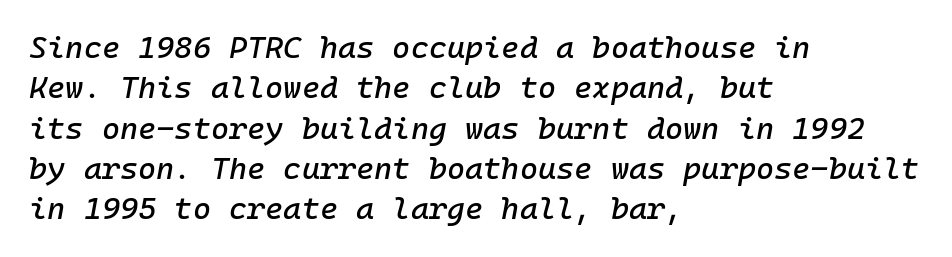
{"italic": "yes", "lean": "right", "slant_degrees": 10, "width": "normal", "stroke_contrast": "low", "x_height": "medium", "monospaced": "yes", "underline": "no", "align": "left", "line_spacing": "normal", "line_spacing_ratio": 1.3, "letter_spacing": "normal", "letter_spacing_em": 0.0, "glyph_px": 31}
